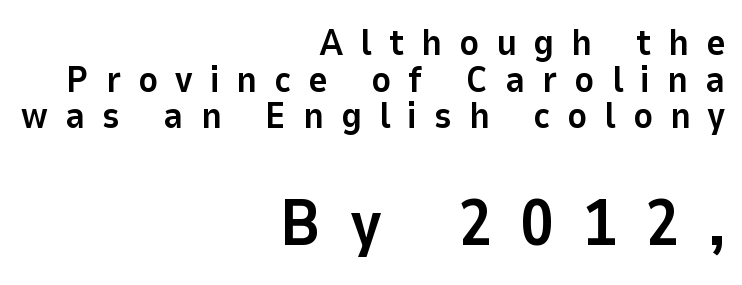
Q: Is the text bold? A: Yes.
Q: Is the text italic (slanted)? A: No, it is upright.
Q: Is the typeface a serif or a sans-serif typeface? A: Sans-serif.
Q: Is the text underlined? A: No.
Q: How is the paragraph aligned? A: Right-aligned.
Q: Is the spacing between letters normal or unusually wide? A: Unusually wide.
Q: Is the spacing between lines tight, normal or loose? A: Tight.
Q: Which block of text is set in a larger size, the first (top) or the second (bottom)? A: The second (bottom) one.
Q: Width (condensed, normal, or wide)? A: Normal.
Q: Stroke contrast? A: Low.
Q: x-height? A: Medium.
Q: Monospaced? A: No.
